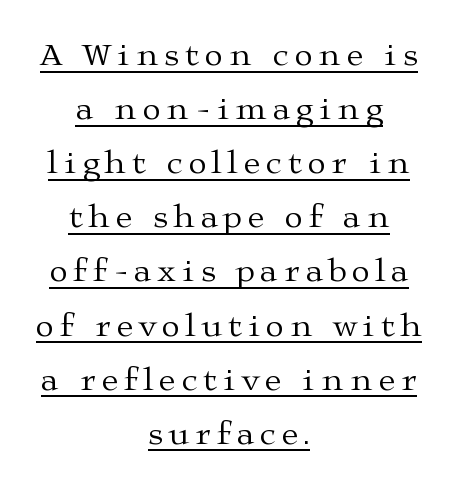
{"serif": "yes", "italic": "no", "bold": "no", "weight": "regular", "width": "wide", "stroke_contrast": "medium", "x_height": "medium", "monospaced": "no", "underline": "yes", "align": "center", "line_spacing": "normal", "line_spacing_ratio": 1.64, "glyph_px": 33}
